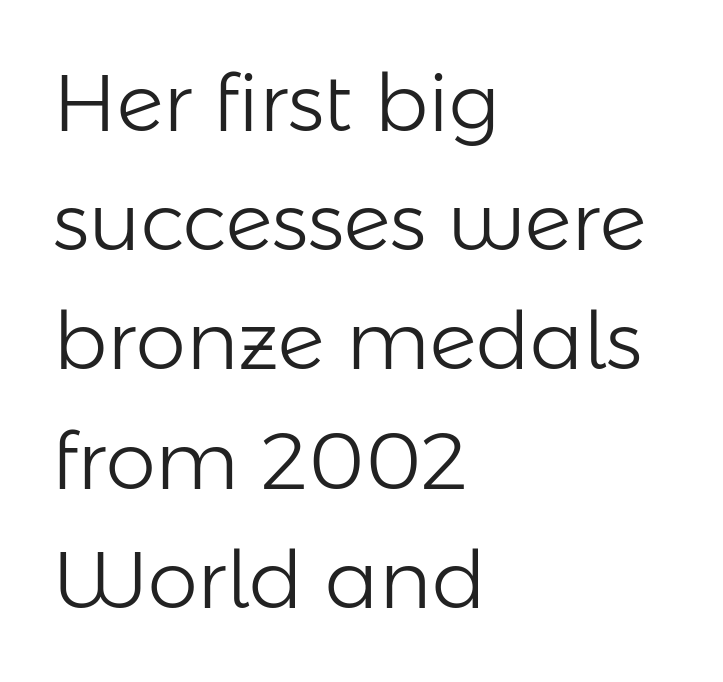
Weight: in the light-to-regular range. Observe the absence of serifs on each vertical stroke in this sample. The tracking reads as untouched default to a designer's eye. Do the characters align in a grid? No, the font is proportional. Plain, unruled lines of type. When letters stand straight like this, we call the style roman or upright.
